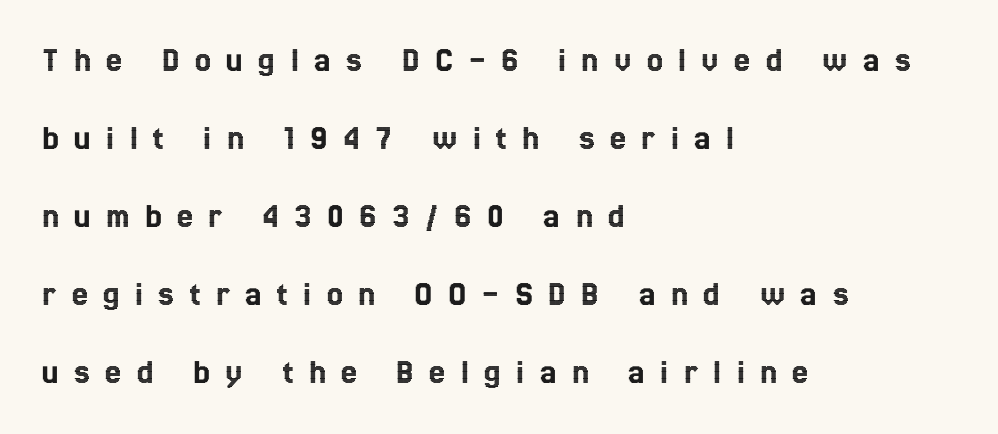
{"italic": "no", "width": "condensed", "x_height": "medium", "monospaced": "no", "underline": "no", "align": "left", "line_spacing": "loose", "line_spacing_ratio": 2.17, "letter_spacing": "wide", "letter_spacing_em": 0.43, "glyph_px": 36}
